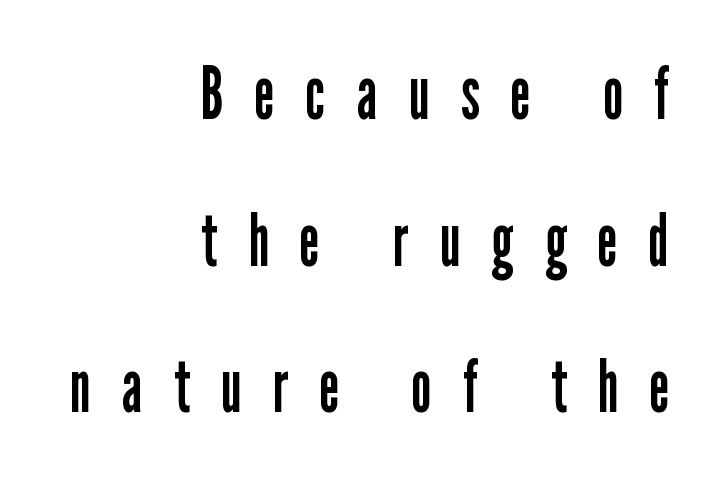
Q: Is the text bold? A: No.
Q: Is the text italic (slanted)? A: No, it is upright.
Q: Is the typeface a serif or a sans-serif typeface? A: Sans-serif.
Q: Is the text underlined? A: No.
Q: How is the paragraph aligned? A: Right-aligned.
Q: Is the spacing between letters normal or unusually wide? A: Unusually wide.
Q: Is the spacing between lines tight, normal or loose? A: Loose.
Q: Width (condensed, normal, or wide)? A: Condensed.
Q: Stroke contrast? A: Low.
Q: x-height? A: Medium.
Q: Monospaced? A: No.
